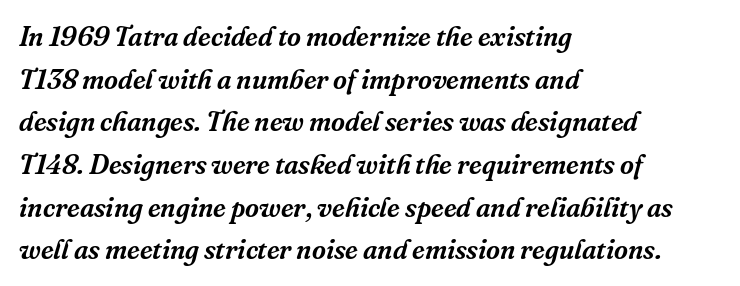
{"italic": "yes", "lean": "right", "slant_degrees": 16, "underline": "no", "align": "left", "line_spacing": "normal", "line_spacing_ratio": 1.58, "letter_spacing": "normal", "letter_spacing_em": 0.0, "glyph_px": 27}
